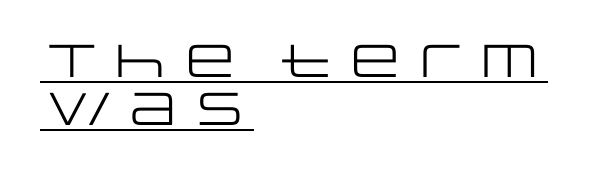
A classic flush-left, rag-right setting is used for this passage. The letters stand upright; this is a roman face. Note the varied advance widths — an 'i' is clearly narrower than an 'm'. How are the letters spaced? Ordinarily, with no added tracking. Very little white space separates one row of letters from the next.
